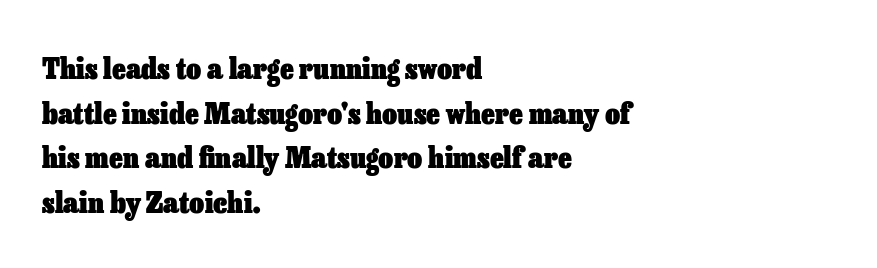
The image shows 29 px heavy type, upright; set left-aligned, normal line spacing (1.54x), normal letter spacing, not underlined; low stroke contrast and a medium x-height.
